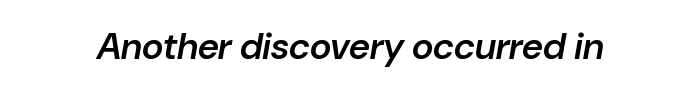
The image shows 37 px semibold type, italic (leaning right); set normal letter spacing, not underlined; low stroke contrast and a medium x-height.
